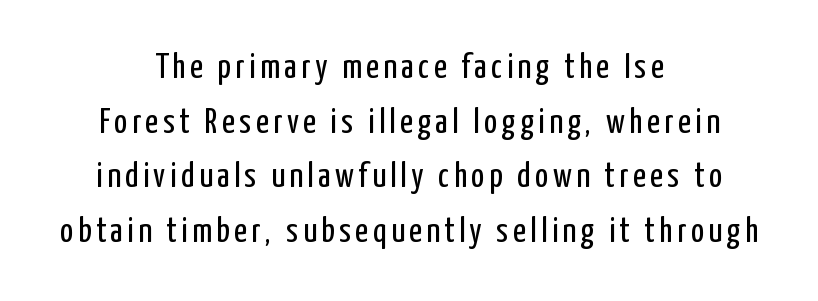
Neither beginnings nor endings align; midpoints do. Descenders hang freely into open space. Is this a fixed-width face? No — the glyphs have proportional, varying widths. Weight: regular or lighter.
